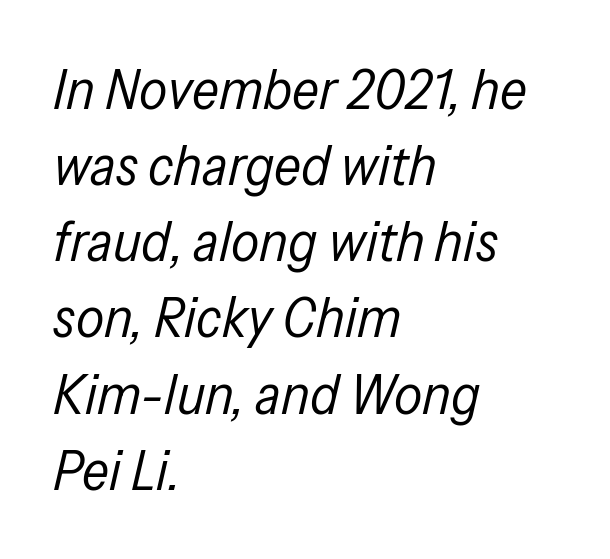
Tall strokes in this sample are angled rather than plumb. The strip under each line holds only bare page. Summary of weight: not heavy and not bold. The passage is arranged the way most books set body copy — flush left. Honestly, the row spacing looks completely unremarkable. Note the varied advance widths — an 'i' is clearly narrower than an 'm'.
